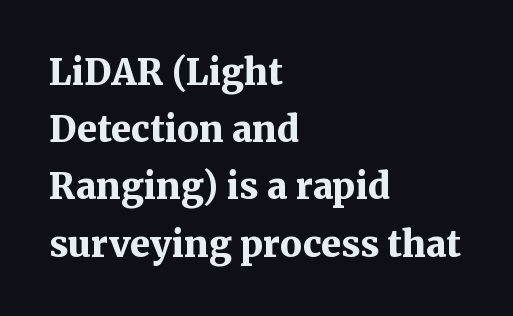
A serif font was chosen for this passage. Typesetter's note: full bold, strokes at maximum text heaviness. The rendering uses natural spacing where letterforms have individual widths. One glance says typical: line gaps are just what's usual.
